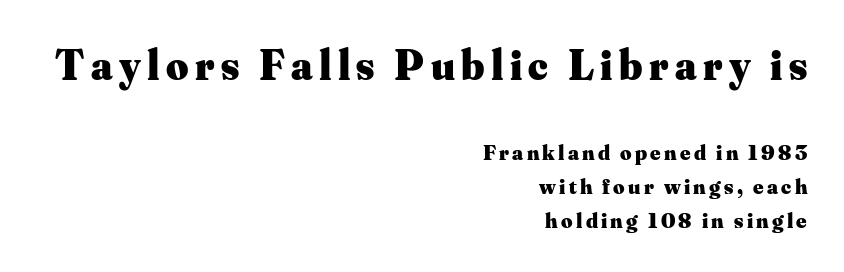
The image shows 43 px heavy serif type, upright; set right-aligned, normal line spacing (1.55x), not underlined; the first (top) block is 1.95x larger; medium stroke contrast and a small x-height.
